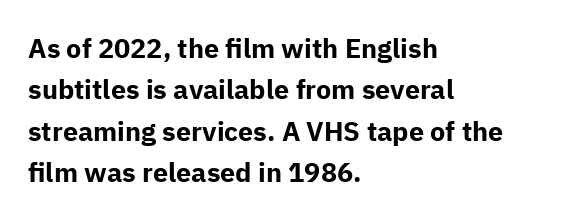
This block has exactly the height ordinary leading produces. The letterforms sit shoulder to shoulder at normal distance. On the weight axis this lands at bold, roughly 700. Line beginnings align vertically; line endings do not. A roman cut, with each character standing at attention.
